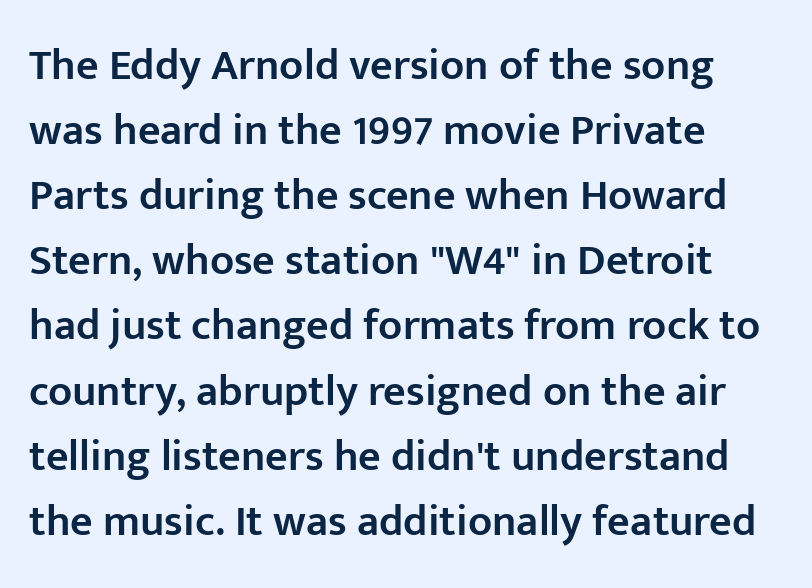
{"serif": "no", "italic": "no", "bold": "semi", "weight": "semibold", "width": "normal", "stroke_contrast": "low", "x_height": "medium", "monospaced": "no", "underline": "no", "align": "left", "line_spacing": "normal", "line_spacing_ratio": 1.48, "letter_spacing": "normal", "letter_spacing_em": 0.0, "glyph_px": 44}
